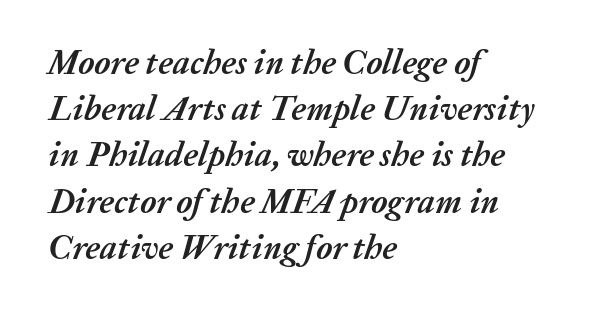
The image shows 34 px semibold type, italic (leaning right); set left-aligned, normal line spacing (1.36x), normal letter spacing, not underlined; medium stroke contrast and a medium x-height.
